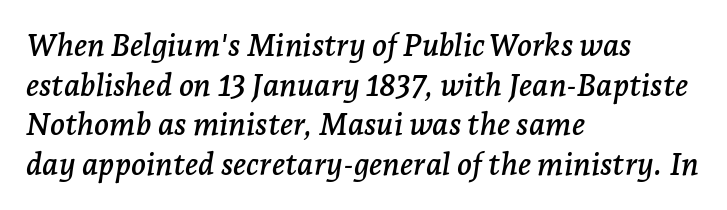
Q: Is the text italic (slanted)? A: Yes, it leans right by about 7 degrees.
Q: Is the typeface a serif or a sans-serif typeface? A: Serif.
Q: Is the text underlined? A: No.
Q: How is the paragraph aligned? A: Left-aligned.
Q: Is the spacing between letters normal or unusually wide? A: Normal.
Q: Is the spacing between lines tight, normal or loose? A: Normal.
Q: Width (condensed, normal, or wide)? A: Normal.
Q: Stroke contrast? A: Low.
Q: x-height? A: Medium.
Q: Monospaced? A: No.
